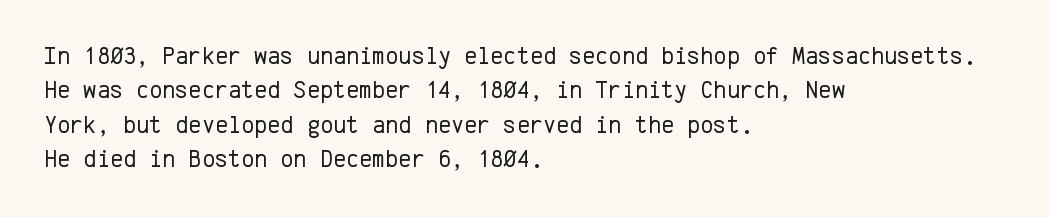
Q: Is the text bold? A: No.
Q: Is the text italic (slanted)? A: No, it is upright.
Q: Is the text underlined? A: No.
Q: How is the paragraph aligned? A: Left-aligned.
Q: Is the spacing between letters normal or unusually wide? A: Normal.
Q: Is the spacing between lines tight, normal or loose? A: Normal.
